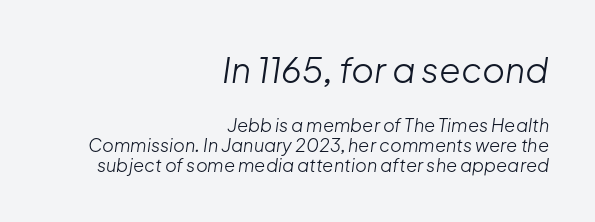
The image shows 35 px light type, italic (leaning right); set right-aligned, tight line spacing (1.11x), normal letter spacing, not underlined; the first (top) block is 1.94x larger; low stroke contrast and a medium x-height.
